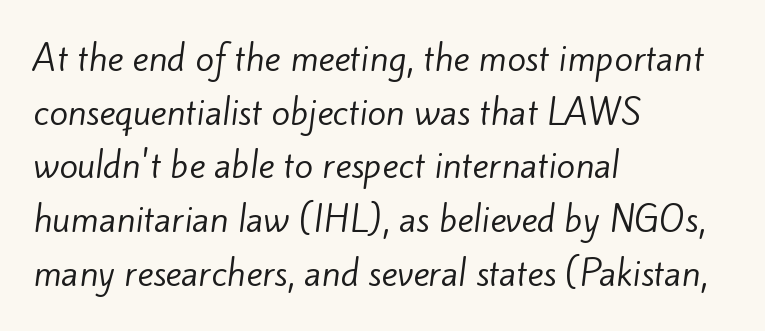
The image shows 34 px regular-weight sans-serif type; set left-aligned, normal line spacing (1.58x), normal letter spacing, not underlined; low stroke contrast and a small x-height.
